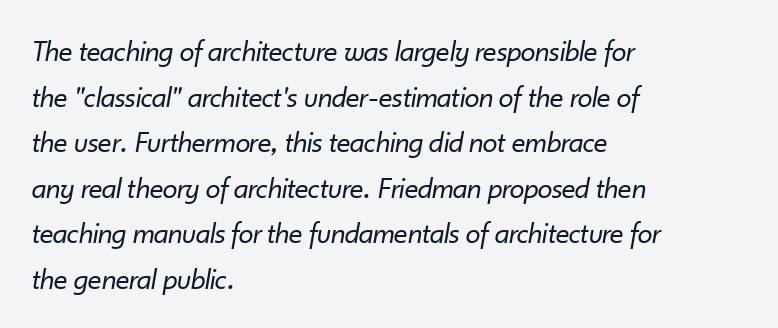
{"italic": "yes", "lean": "right", "slant_degrees": 10, "bold": "no", "weight": "regular", "width": "normal", "stroke_contrast": "low", "x_height": "small", "monospaced": "no", "underline": "no", "align": "left", "line_spacing": "normal", "line_spacing_ratio": 1.52, "letter_spacing": "normal", "letter_spacing_em": 0.0, "glyph_px": 30}
